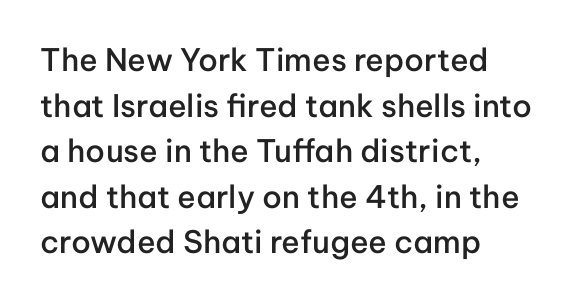
Q: Is the text bold? A: Semi-bold.
Q: Is the text italic (slanted)? A: No, it is upright.
Q: Is the typeface a serif or a sans-serif typeface? A: Sans-serif.
Q: Is the text underlined? A: No.
Q: How is the paragraph aligned? A: Left-aligned.
Q: Is the spacing between letters normal or unusually wide? A: Normal.
Q: Is the spacing between lines tight, normal or loose? A: Normal.
Q: Width (condensed, normal, or wide)? A: Normal.
Q: Stroke contrast? A: Low.
Q: x-height? A: Medium.
Q: Monospaced? A: No.
